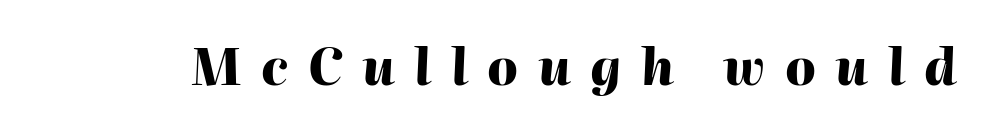
The image shows 50 px heavy type, italic (leaning right); set unusually wide letter spacing (+0.39 em), not underlined; high stroke contrast and a medium x-height.
